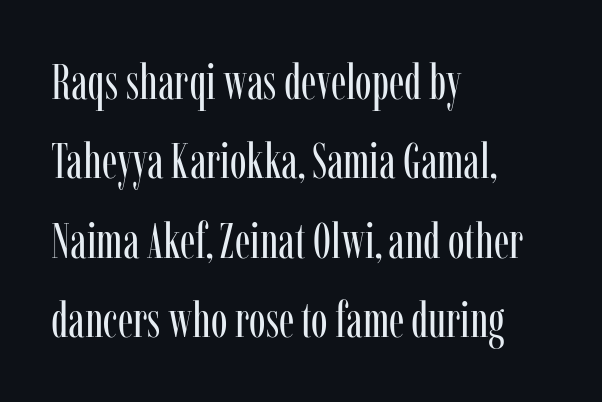
Characters follow at the spacing the type designer built in. This is roman type, the default non-slanted kind. A classic flush-left, rag-right setting is used for this passage. The rendering shows small feet on the letterforms — a serif design. This sample keeps an unexceptional amount of space between lines. Do the characters align in a grid? No, the font is proportional.
